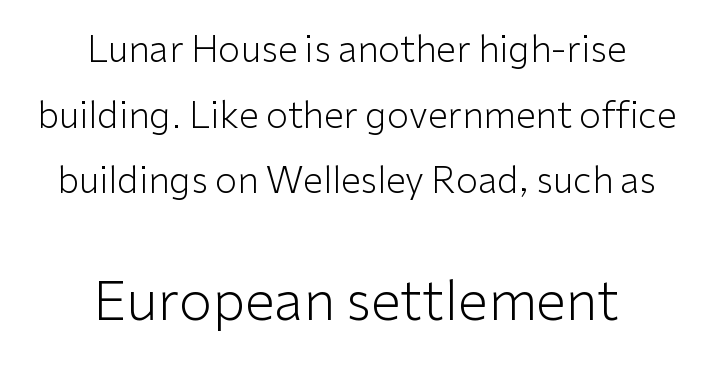
{"serif": "no", "italic": "no", "bold": "no", "weight": "light", "width": "normal", "stroke_contrast": "low", "x_height": "medium", "monospaced": "no", "underline": "no", "align": "center", "line_spacing_ratio": 1.82, "letter_spacing": "normal", "letter_spacing_em": 0.0, "larger_block": "second", "size_ratio": 1.5, "glyph_px": 54}
